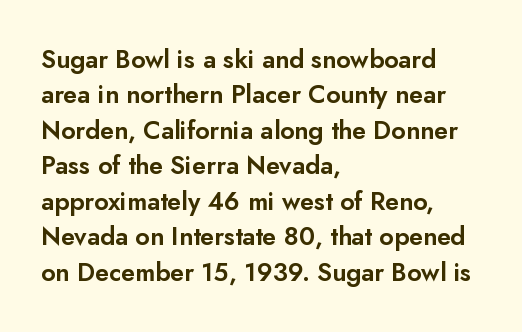
{"italic": "no", "underline": "no", "align": "left", "line_spacing": "normal", "line_spacing_ratio": 1.42, "letter_spacing": "normal", "letter_spacing_em": 0.0, "glyph_px": 25}
